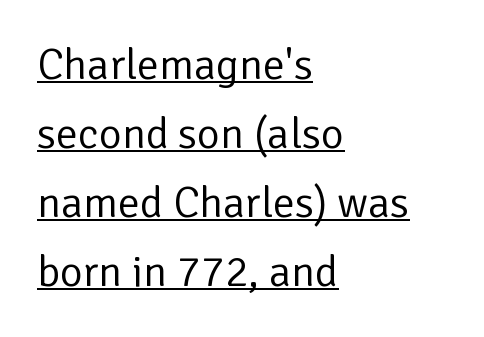
The image shows 44 px regular-weight sans-serif type, upright; set left-aligned, normal line spacing (1.57x), normal letter spacing, underlined; low stroke contrast and a medium x-height.
